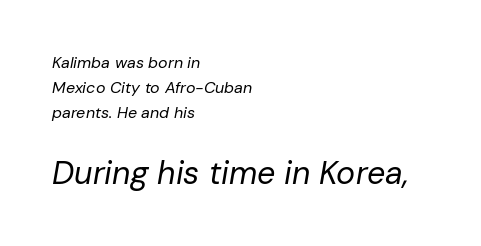
The letters in the lower block stand taller than those in the block above. No extra tracking has been applied to these lines. You could not count columns in this text — the font is proportionally spaced. Is the block centered? No — it sits flush against the left margin.
